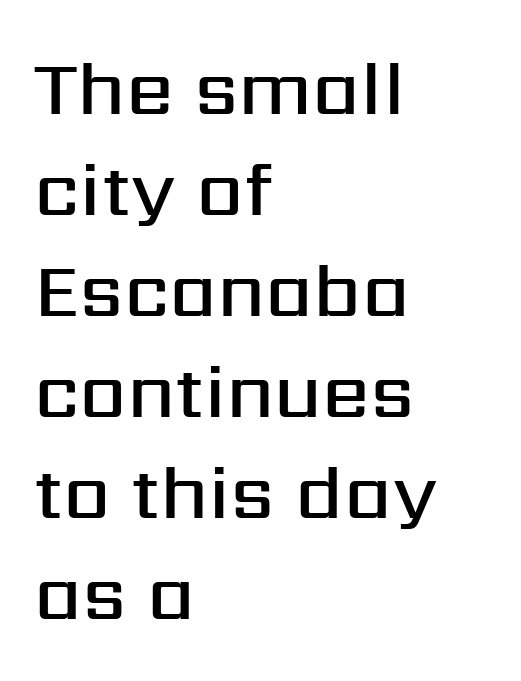
{"serif": "no", "italic": "no", "bold": "semi", "weight": "semibold", "width": "normal", "stroke_contrast": "medium", "x_height": "medium", "monospaced": "no", "underline": "no", "align": "left", "line_spacing": "normal", "line_spacing_ratio": 1.33, "letter_spacing": "normal", "letter_spacing_em": 0.0, "glyph_px": 76}
